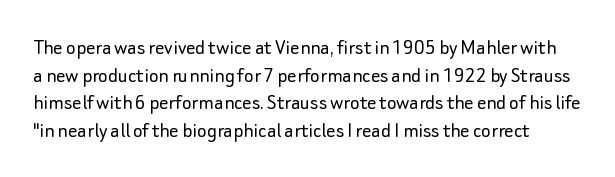
It's the straight-up-and-down kind of type. The gaps between neighbouring characters are ordinary and unremarkable. Summary of weight: not heavy and not bold. Just letters on the line, the space beneath them empty.
